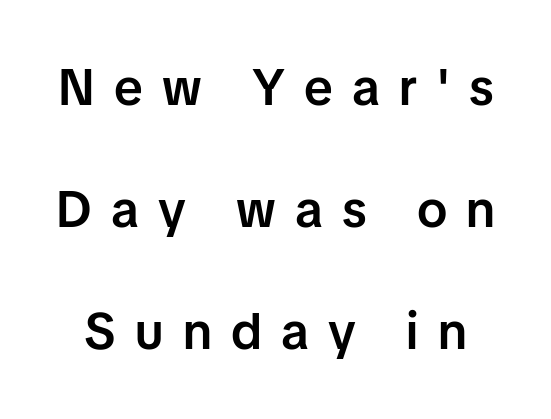
The image shows 51 px semibold sans-serif type, upright; set loose line spacing (2.39x), unusually wide letter spacing (+0.38 em), not underlined; low stroke contrast and a medium x-height.
